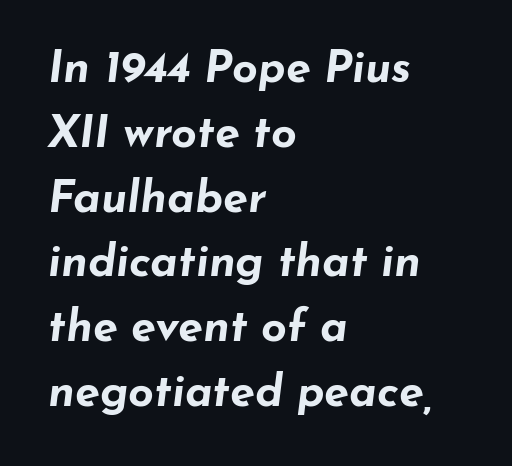
Where is the straight margin? On the left. These words are printed bold, with thick strokes throughout. The vertical gap from one line to the next is medium. Characters are canted at an angle relative to the baseline's perpendicular. Think of a printed novel: that variable character pitch is what you see here.
